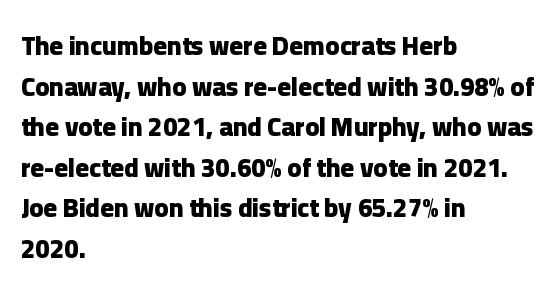
{"italic": "no", "bold": "yes", "underline": "no", "align": "left", "line_spacing": "normal", "line_spacing_ratio": 1.56, "letter_spacing": "normal", "letter_spacing_em": 0.0, "glyph_px": 26}
